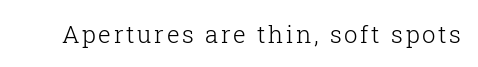
{"italic": "no", "bold": "no", "underline": "no", "glyph_px": 24}
